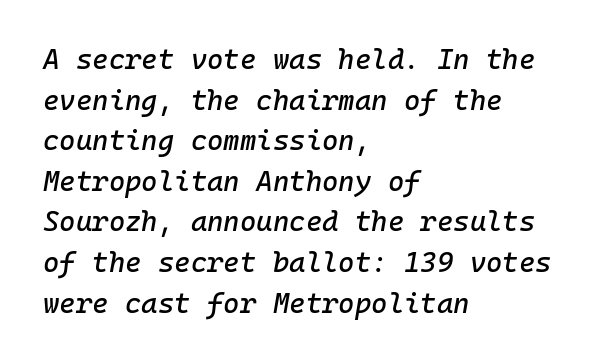
This is oblique type, the kind used for emphasis or titles. Short and long lines alike share a common starting point at left. Each new line begins a customary step beneath the previous one. Each word holds together tightly as a unit, with standard inter-letter gaps.
